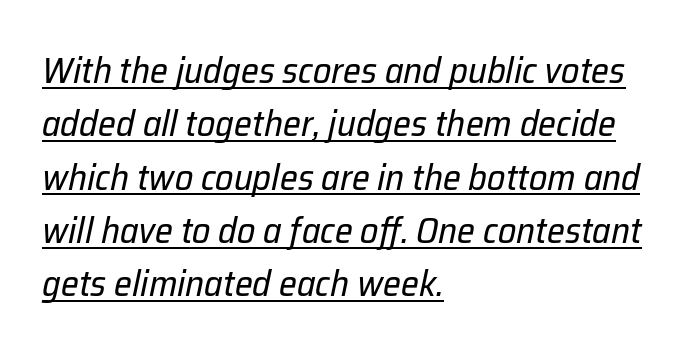
{"italic": "yes", "lean": "right", "slant_degrees": 12, "bold": "no", "weight": "regular", "width": "normal", "stroke_contrast": "low", "x_height": "medium", "monospaced": "no", "underline": "yes", "align": "left", "line_spacing": "normal", "line_spacing_ratio": 1.48, "letter_spacing": "normal", "letter_spacing_em": 0.0, "glyph_px": 36}
